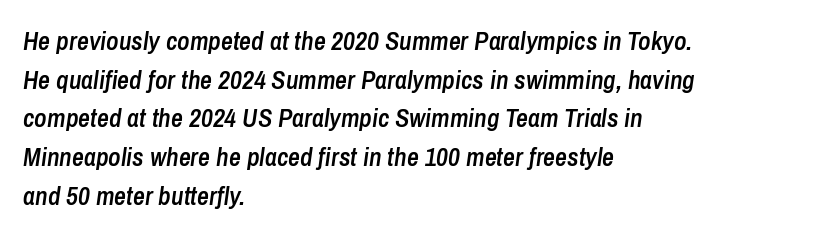
The image shows 26 px text type, italic (leaning right); set left-aligned, normal line spacing (1.49x), normal letter spacing, not underlined.
